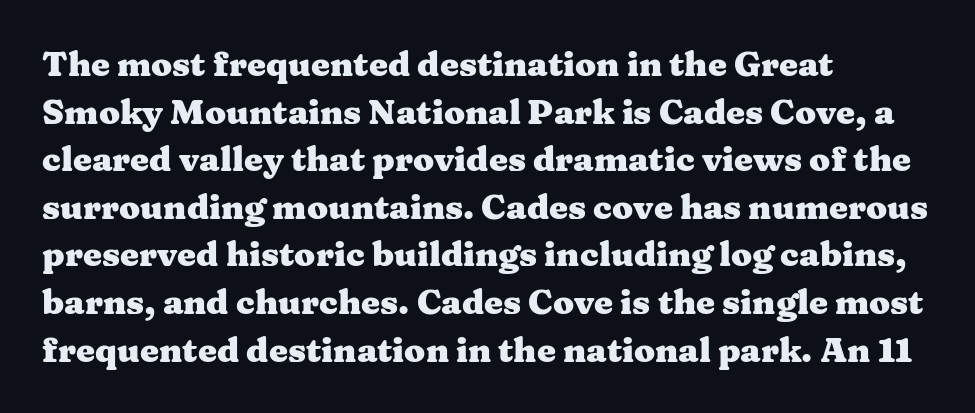
The image shows 34 px heavy, wide serif type, upright; set left-aligned, normal line spacing (1.4x), normal letter spacing, not underlined; medium stroke contrast and a medium x-height.
